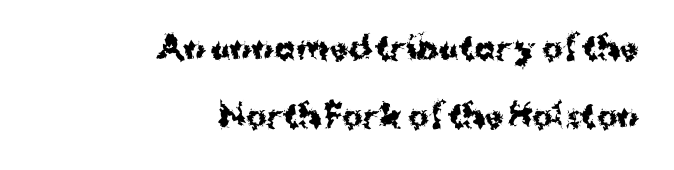
The image shows 31 px bold sans-serif type, upright; set right-aligned, loose line spacing (2.18x), normal letter spacing, not underlined; medium stroke contrast and a medium x-height.
